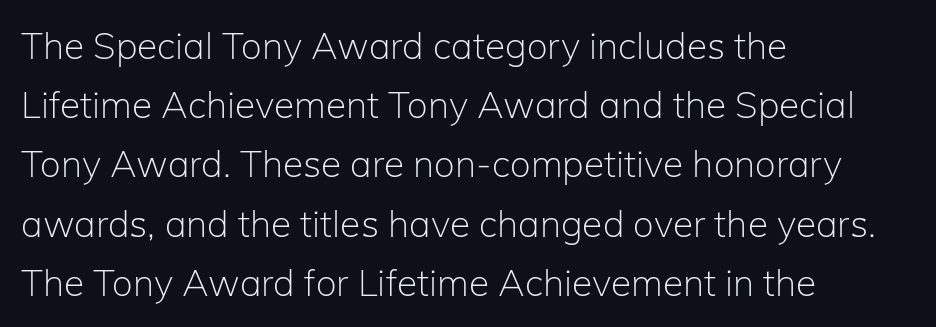
The letterforms sit shoulder to shoulder at normal distance. The typeface chosen for these lines omits serifs. The compositor pushed each line to the left boundary. Words float on clear page, feet unadorned. The weight tops out at a normal text grade. These lines are rendered in a variable-pitch font.
